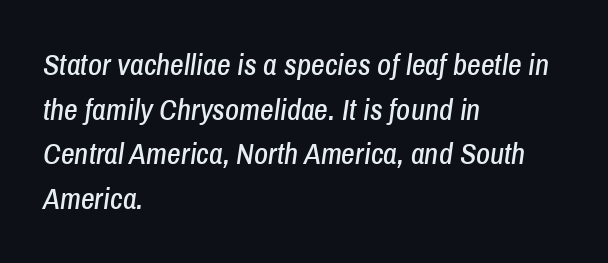
The designer left line spacing at the default. Each word holds together tightly as a unit, with standard inter-letter gaps. The paragraph has a hard left edge and a soft right edge. Characters are canted at an angle relative to the baseline's perpendicular.
